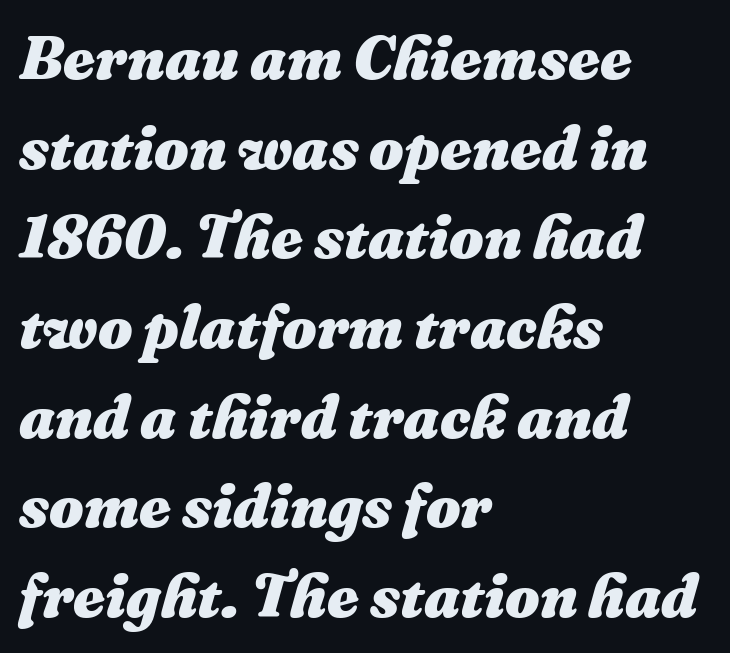
The image shows 61 px heavy type, italic (leaning right); set left-aligned, normal line spacing (1.47x), normal letter spacing, not underlined; medium stroke contrast and a medium x-height.
